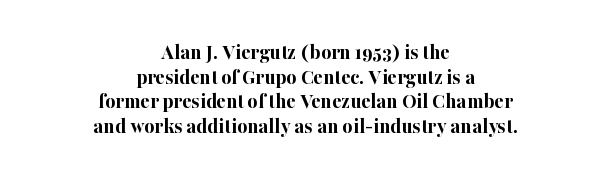
Each word holds together tightly as a unit, with standard inter-letter gaps. Does the lettering tilt? It doesn't — this is upright. Teacher's note: observe the equal gaps on both sides — that is centered alignment. Students, this is bold: see how much ink each stroke carries. This sample trades vertical openness for compactness between lines. No word sits above an underline.
